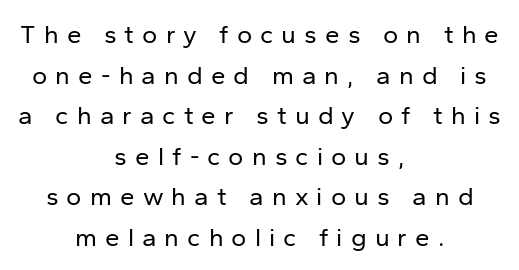
The image shows 26 px text type, upright; set centered, normal line spacing (1.56x), unusually wide letter spacing (+0.31 em), not underlined.
